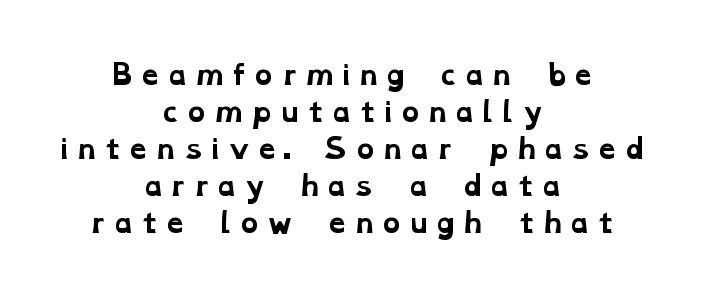
{"bold": "yes", "underline": "no", "align": "center", "line_spacing": "normal", "line_spacing_ratio": 1.37, "glyph_px": 27}
